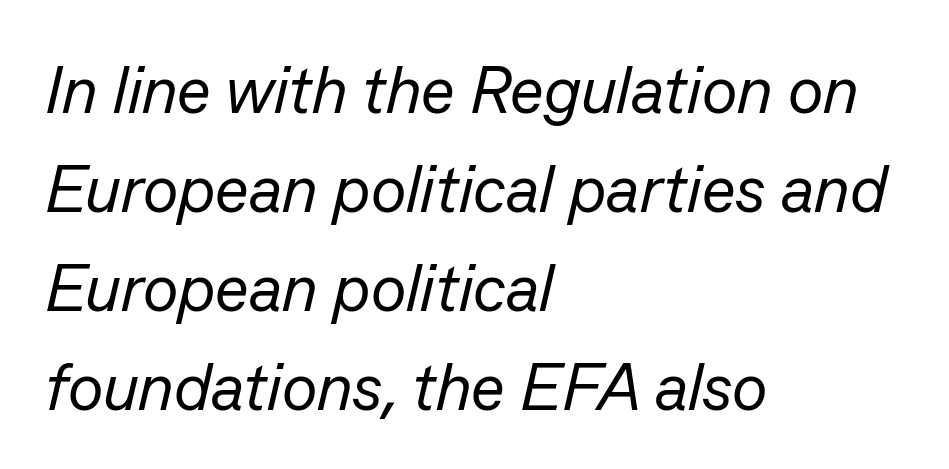
{"italic": "yes", "lean": "right", "slant_degrees": 13, "bold": "no", "weight": "regular", "width": "normal", "stroke_contrast": "low", "x_height": "medium", "monospaced": "no", "underline": "no", "align": "left", "line_spacing": "normal", "line_spacing_ratio": 1.5, "letter_spacing": "normal", "letter_spacing_em": 0.0, "glyph_px": 66}
